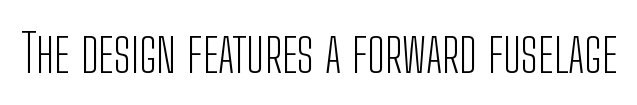
{"serif": "no", "italic": "no", "bold": "no", "weight": "light", "width": "condensed", "stroke_contrast": "low", "x_height": "medium", "monospaced": "no", "underline": "no", "letter_spacing": "normal", "letter_spacing_em": 0.0, "glyph_px": 53}
